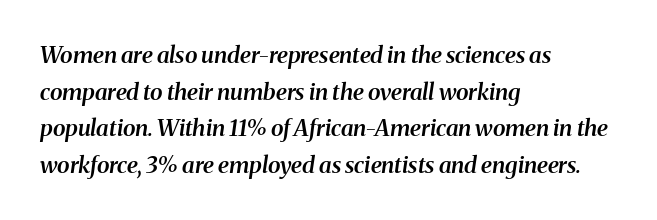
The image shows 23 px text type, italic (leaning right); set left-aligned, normal line spacing (1.59x), normal letter spacing, not underlined.
